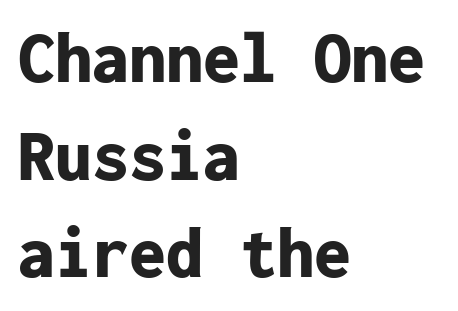
{"serif": "no", "italic": "no", "bold": "yes", "weight": "bold", "width": "normal", "stroke_contrast": "low", "x_height": "medium", "monospaced": "yes", "underline": "no", "align": "left", "line_spacing": "normal", "line_spacing_ratio": 1.32, "letter_spacing": "normal", "letter_spacing_em": 0.0, "glyph_px": 74}
